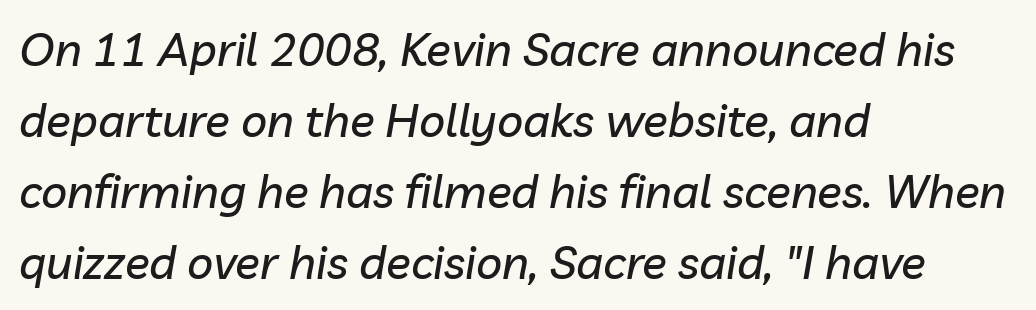
The rows are spaced the way most documents space them. A typesetter would call this proportional, since set widths differ per character. The letterforms sit shoulder to shoulder at normal distance. Unmarked baselines from the first word to the last. Would a proofreader flag this as italicized? Yes. Is the block centered? No — it sits flush against the left margin.
